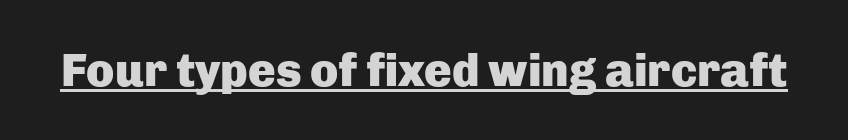
The image shows 46 px heavy sans-serif type, upright; set normal letter spacing, underlined; low stroke contrast and a medium x-height.
